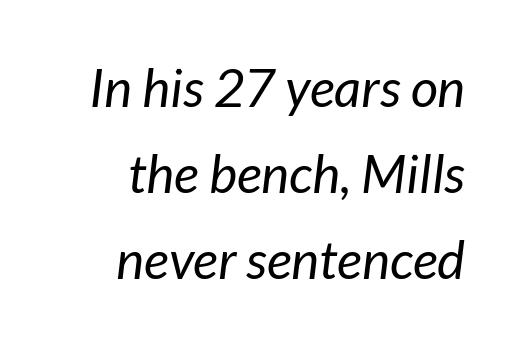
{"italic": "yes", "lean": "right", "slant_degrees": 7, "bold": "no", "weight": "regular", "width": "normal", "stroke_contrast": "low", "x_height": "medium", "monospaced": "no", "underline": "no", "align": "right", "line_spacing": "normal", "line_spacing_ratio": 1.62, "letter_spacing": "normal", "letter_spacing_em": 0.0, "glyph_px": 53}
